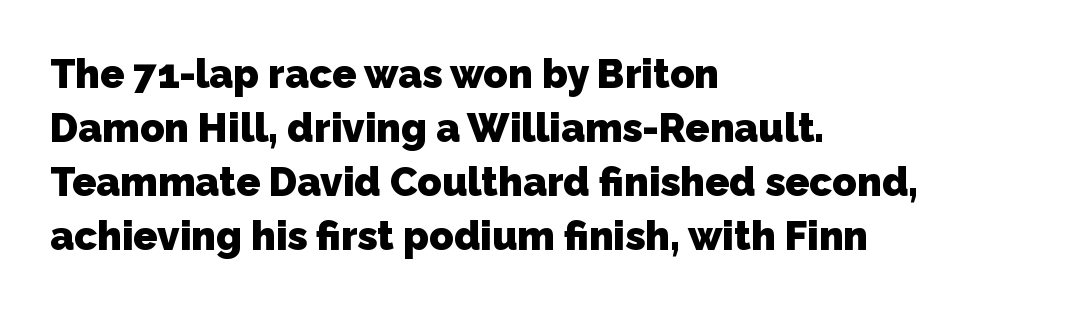
Q: Is the text bold? A: Yes.
Q: Is the typeface a serif or a sans-serif typeface? A: Sans-serif.
Q: Is the text underlined? A: No.
Q: How is the paragraph aligned? A: Left-aligned.
Q: Is the spacing between letters normal or unusually wide? A: Normal.
Q: Is the spacing between lines tight, normal or loose? A: Normal.
Q: Width (condensed, normal, or wide)? A: Normal.
Q: Stroke contrast? A: Low.
Q: x-height? A: Medium.
Q: Monospaced? A: No.
